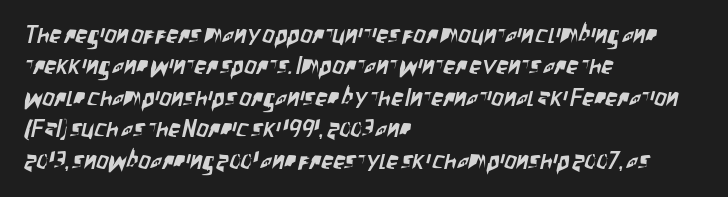
{"underline": "no", "align": "left", "line_spacing": "normal", "line_spacing_ratio": 1.31, "letter_spacing": "normal", "letter_spacing_em": 0.0, "glyph_px": 24}
